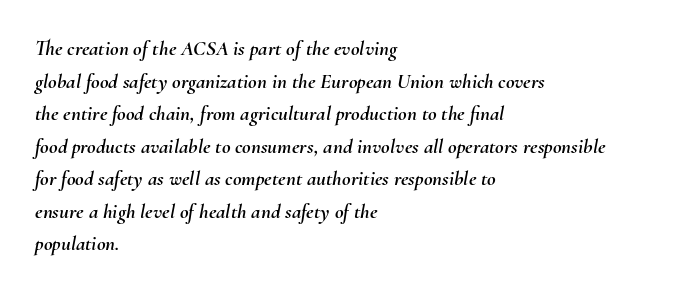
{"italic": "yes", "lean": "right", "slant_degrees": 10, "underline": "no", "align": "left", "line_spacing": "normal", "line_spacing_ratio": 1.55, "letter_spacing": "normal", "letter_spacing_em": 0.0, "glyph_px": 21}
